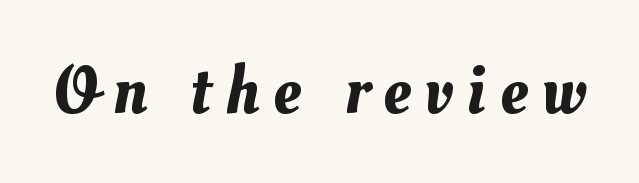
Q: Is the text underlined? A: No.
Q: Is the spacing between letters normal or unusually wide? A: Unusually wide.
Q: Width (condensed, normal, or wide)? A: Normal.
Q: Stroke contrast? A: Medium.
Q: x-height? A: Small.
Q: Monospaced? A: No.
